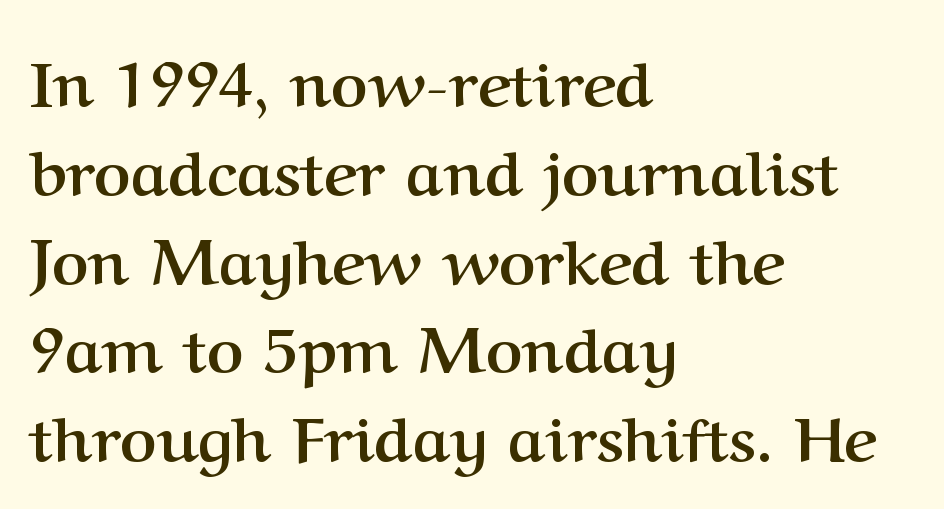
{"serif": "yes", "italic": "no", "bold": "yes", "weight": "semibold", "width": "normal", "stroke_contrast": "medium", "x_height": "medium", "monospaced": "no", "underline": "no", "align": "left", "line_spacing": "normal", "line_spacing_ratio": 1.41, "letter_spacing": "normal", "letter_spacing_em": 0.0, "glyph_px": 63}
